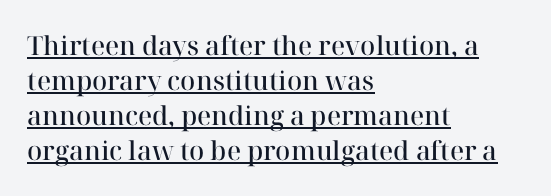
The image shows 26 px text type, upright; set left-aligned, normal line spacing (1.35x), normal letter spacing, underlined.
